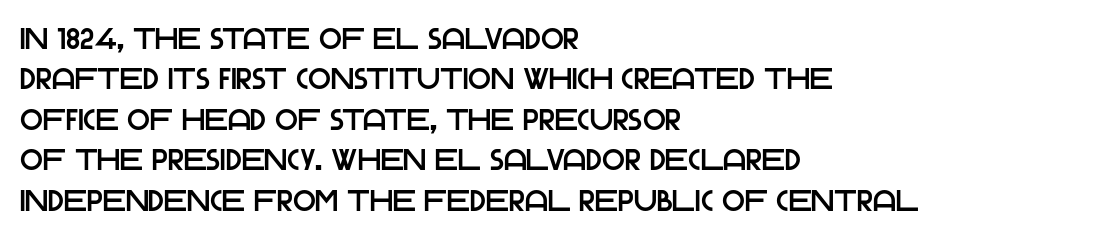
{"serif": "no", "italic": "no", "width": "normal", "stroke_contrast": "low", "x_height": "large", "monospaced": "no", "underline": "no", "align": "left", "line_spacing": "normal", "line_spacing_ratio": 1.35, "letter_spacing": "normal", "letter_spacing_em": 0.0, "glyph_px": 30}
